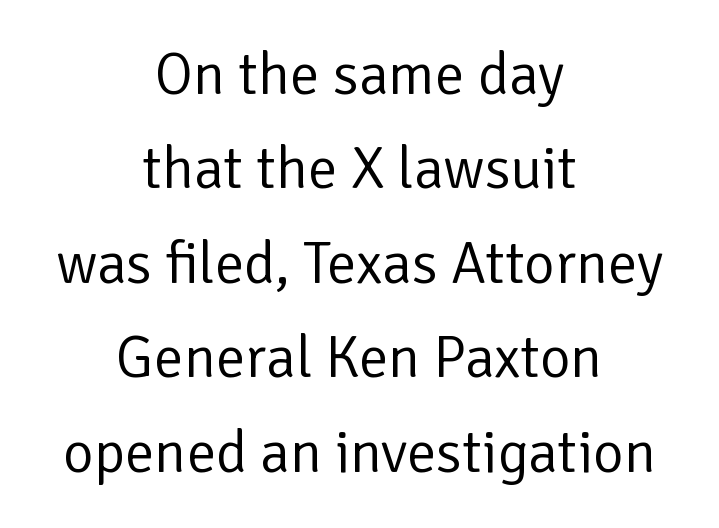
The rendering positions every line midway between the sides. The specimen reads as upright at a glance. Quick note: interline space is typical. A typesetter would label this face a sans.
